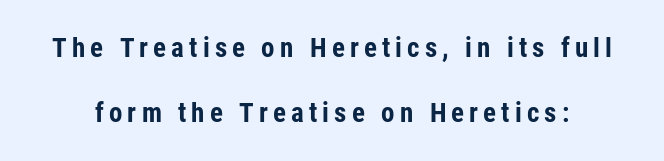
The image shows 27 px bold type, upright; set loose line spacing (2.41x), not underlined.
